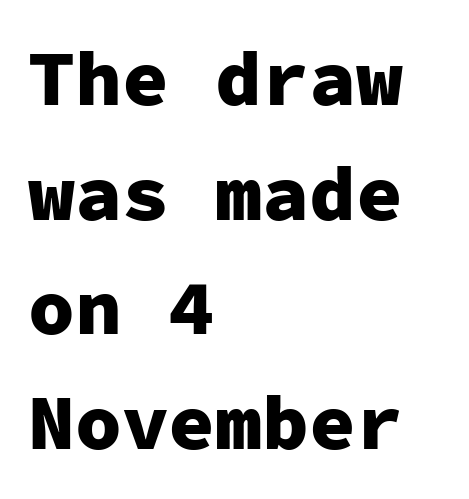
Does the weight exceed regular? Yes, all the way to bold. Italic: no, the glyphs are upright roman. This sample has the even, mechanical cadence of fixed-width lettering. Caption: multi-line text, flush left, ragged right. Quick note: interline space is typical.
